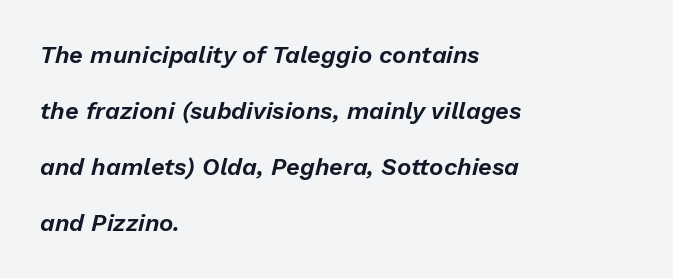
{"italic": "yes", "lean": "right", "slant_degrees": 13, "underline": "no", "align": "left", "line_spacing": "loose", "line_spacing_ratio": 2.34, "letter_spacing": "normal", "letter_spacing_em": 0.0, "glyph_px": 24}
